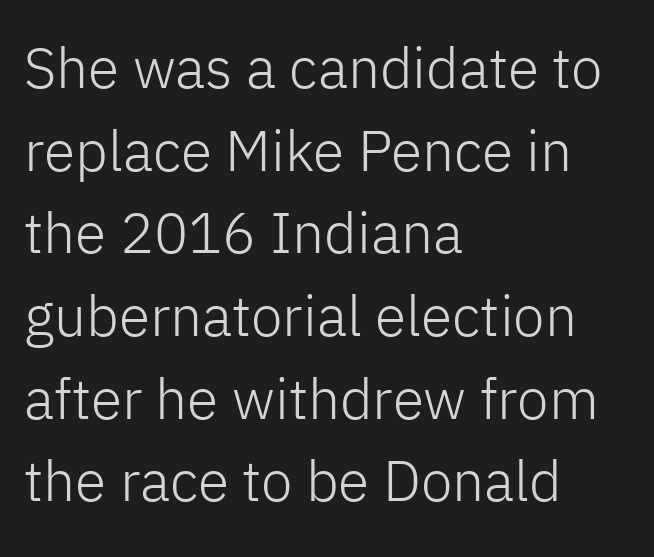
What stands out about the letter spacing? Nothing — it is the standard amount. The type family on display is of the sans-serif kind. Stems here are at most as thick as an everyday book face. In CSS terms this would be text-align: left. A typesetter would call this proportional, since set widths differ per character.
